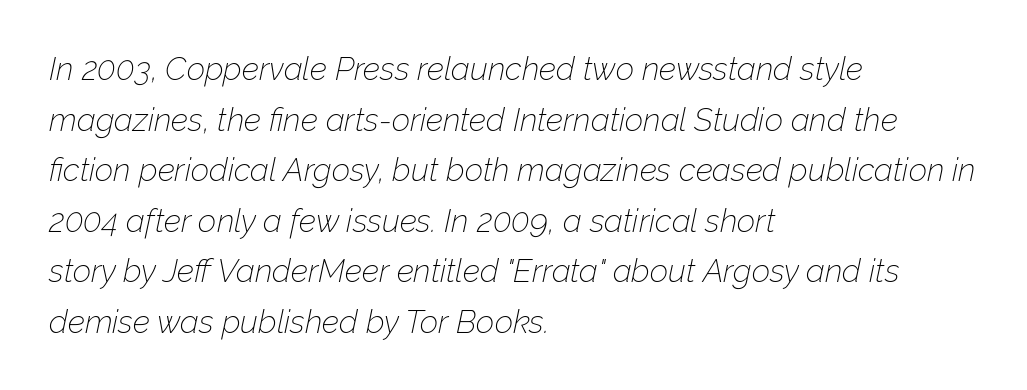
{"italic": "yes", "lean": "right", "slant_degrees": 12, "bold": "no", "weight": "thin", "width": "normal", "stroke_contrast": "low", "x_height": "medium", "monospaced": "no", "underline": "no", "align": "left", "line_spacing": "normal", "line_spacing_ratio": 1.58, "letter_spacing": "normal", "letter_spacing_em": 0.0, "glyph_px": 32}
